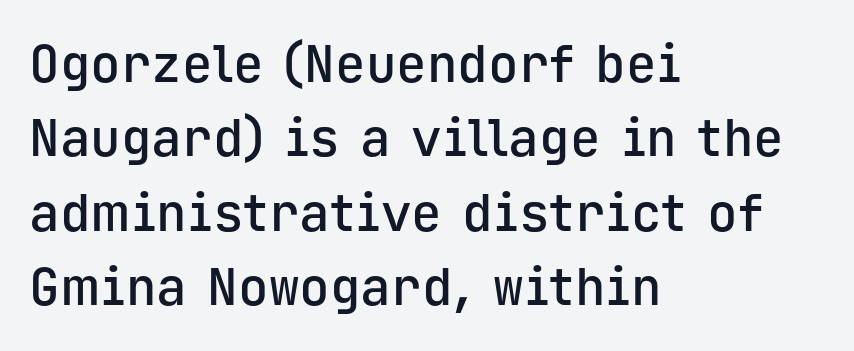
The image shows 51 px semibold sans-serif type, upright, monospaced; set left-aligned, normal line spacing (1.46x), normal letter spacing, not underlined; low stroke contrast and a medium x-height.
